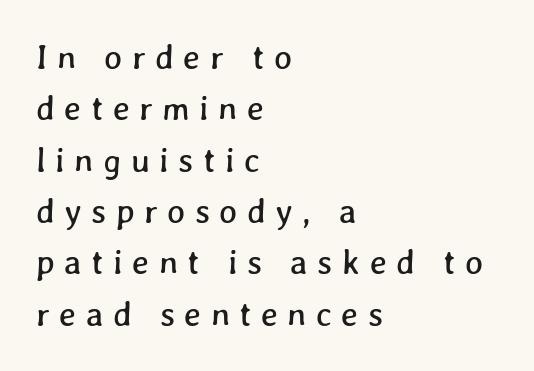
Q: Is the text underlined? A: No.
Q: How is the paragraph aligned? A: Left-aligned.
Q: Is the spacing between letters normal or unusually wide? A: Unusually wide.
Q: Is the spacing between lines tight, normal or loose? A: Normal.
Q: Width (condensed, normal, or wide)? A: Normal.
Q: Stroke contrast? A: Low.
Q: x-height? A: Medium.
Q: Monospaced? A: No.
